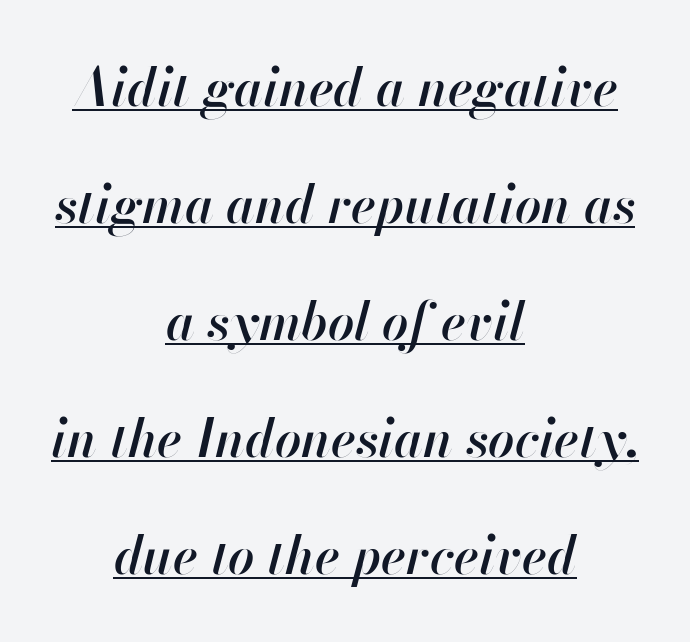
{"italic": "yes", "lean": "right", "slant_degrees": 13, "bold": "semi", "weight": "semibold", "width": "normal", "stroke_contrast": "high", "x_height": "small", "monospaced": "no", "underline": "yes", "align": "center", "line_spacing": "loose", "line_spacing_ratio": 2.25, "letter_spacing": "normal", "letter_spacing_em": 0.0, "glyph_px": 52}
